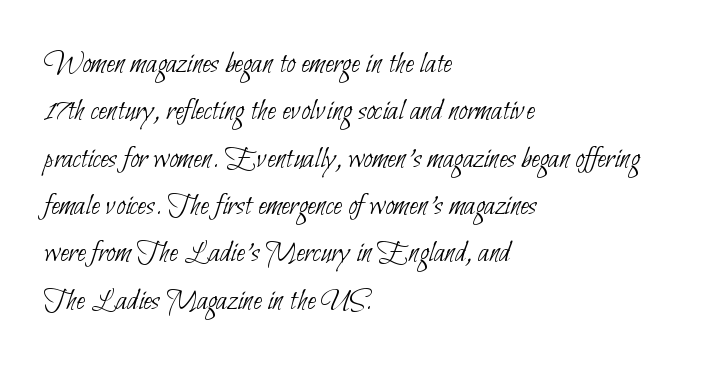
Honestly, the row spacing looks completely unremarkable. Descenders hang freely into open space. Is this a fixed-width face? No — the glyphs have proportional, varying widths. This rendering leaves character spacing at its baseline value. Typeset ragged right — the left edge is the straight one. No letter is thick-stroked: the sample isn't bold.
